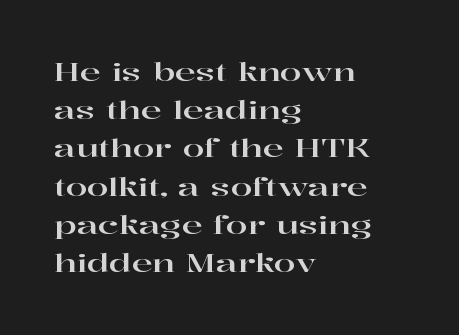
{"italic": "no", "underline": "no", "align": "left", "line_spacing": "normal", "line_spacing_ratio": 1.53, "letter_spacing": "normal", "letter_spacing_em": 0.0, "glyph_px": 25}
